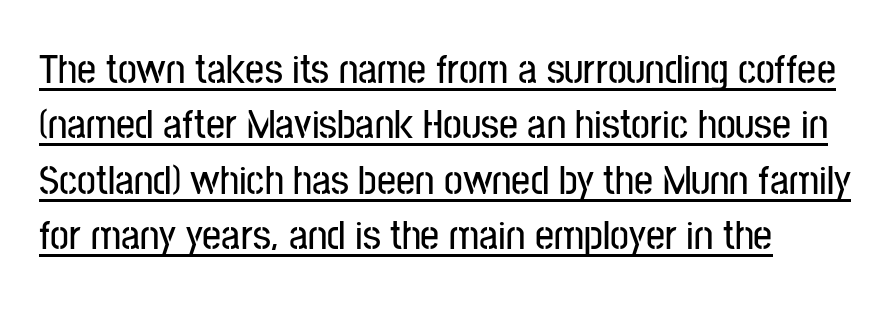
{"serif": "no", "italic": "no", "width": "condensed", "stroke_contrast": "low", "x_height": "medium", "monospaced": "no", "underline": "yes", "line_spacing": "normal", "line_spacing_ratio": 1.32, "letter_spacing": "normal", "letter_spacing_em": 0.0, "glyph_px": 42}
